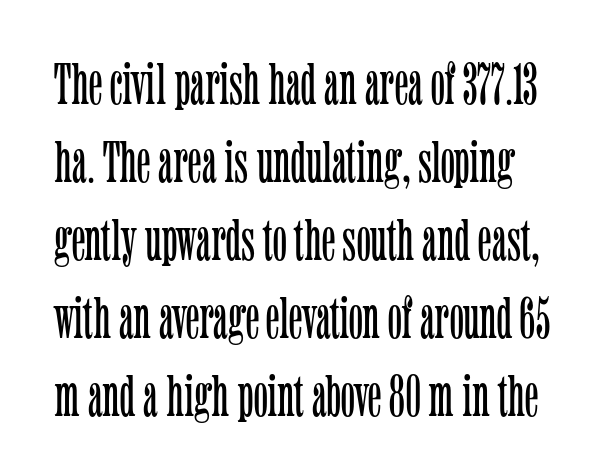
The image shows 59 px light, condensed serif type, upright; set normal line spacing (1.32x), normal letter spacing, not underlined; low stroke contrast and a medium x-height.
